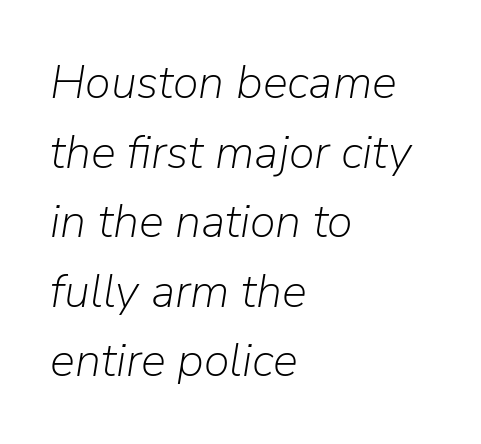
The image shows 47 px light type, italic (leaning right); set left-aligned, normal line spacing (1.48x), normal letter spacing, not underlined; low stroke contrast and a medium x-height.
